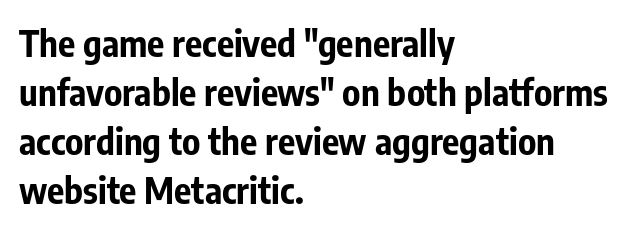
The image shows 36 px bold, condensed sans-serif type, upright; set left-aligned, normal line spacing (1.36x), normal letter spacing, not underlined; low stroke contrast and a medium x-height.
